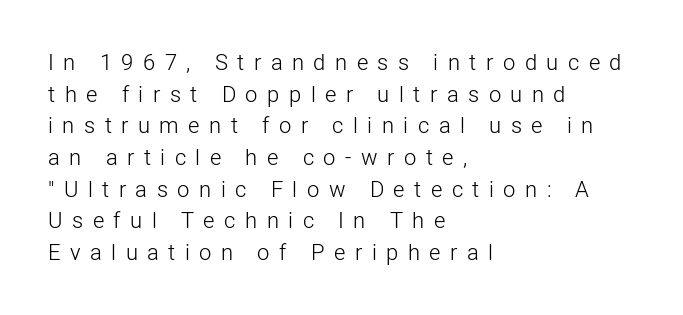
Q: Is the text bold? A: No.
Q: Is the text italic (slanted)? A: No, it is upright.
Q: Is the text underlined? A: No.
Q: How is the paragraph aligned? A: Left-aligned.
Q: Is the spacing between letters normal or unusually wide? A: Unusually wide.
Q: Is the spacing between lines tight, normal or loose? A: Normal.
